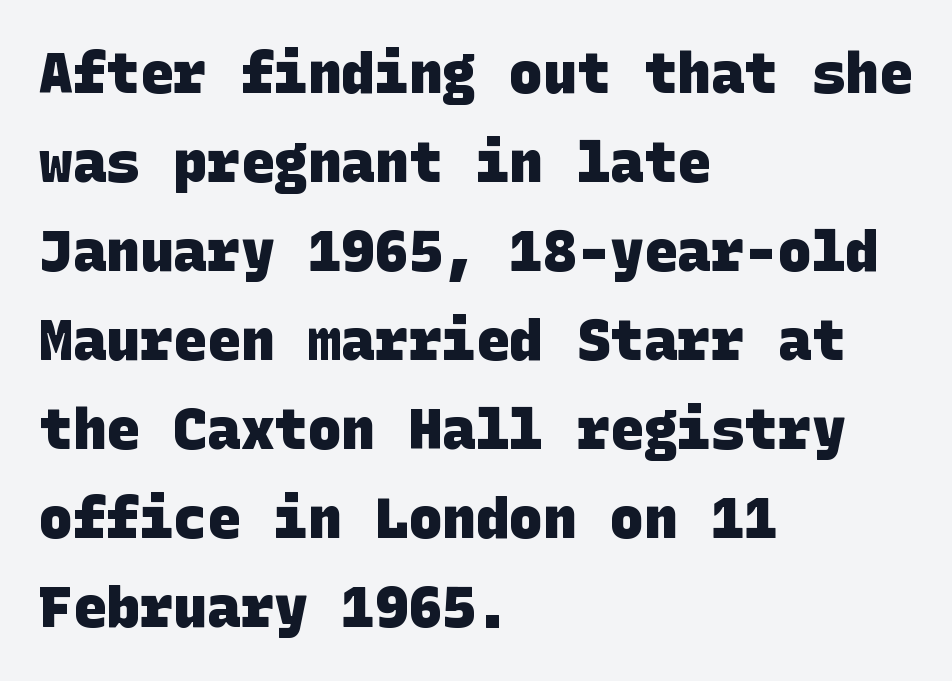
Does the type have serifs? No, each stem ends abruptly. As a designer I'd log this as weight 700, bold. A typesetter would call this leading conventional body-copy spacing. These lines keep a tight, regular rhythm from letter to letter. Alignment: flush left. The string is rendered with underlining switched off.
